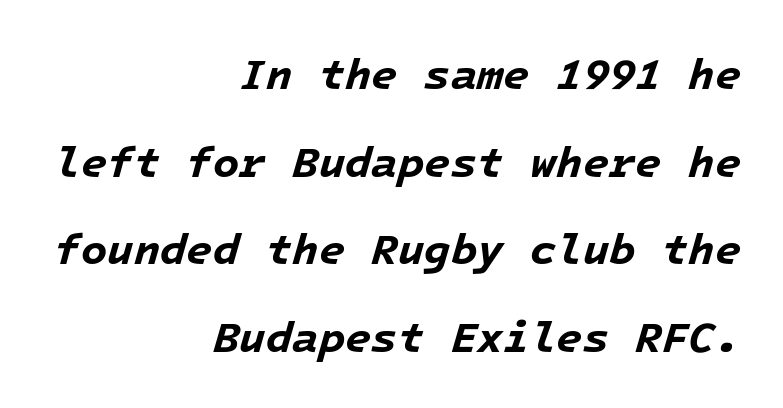
Q: Is the text bold? A: Yes.
Q: Is the text italic (slanted)? A: Yes, it leans right by about 16 degrees.
Q: Is the text underlined? A: No.
Q: How is the paragraph aligned? A: Right-aligned.
Q: Is the spacing between letters normal or unusually wide? A: Normal.
Q: Is the spacing between lines tight, normal or loose? A: Loose.
Q: Width (condensed, normal, or wide)? A: Normal.
Q: Stroke contrast? A: Low.
Q: x-height? A: Medium.
Q: Monospaced? A: Yes.
